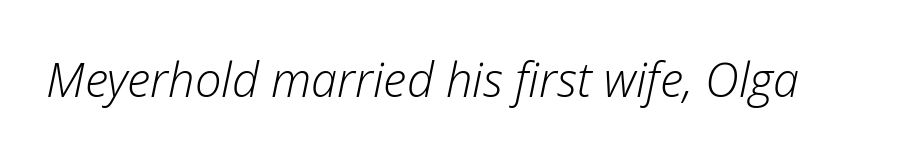
{"italic": "yes", "lean": "right", "slant_degrees": 12, "bold": "no", "weight": "light", "width": "normal", "stroke_contrast": "low", "x_height": "medium", "monospaced": "no", "underline": "no", "letter_spacing": "normal", "letter_spacing_em": 0.0, "glyph_px": 47}
